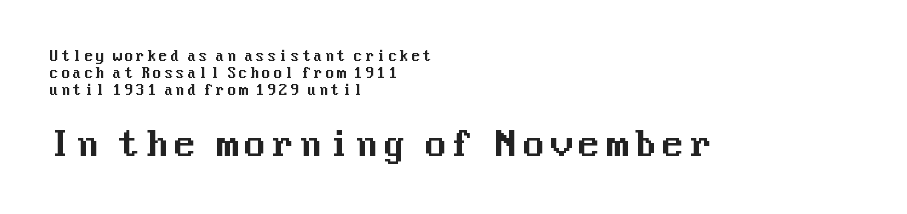
The image shows 34 px sans-serif type, upright; set left-aligned, line spacing 1.23x, not underlined; the second (bottom) block is 2.43x larger; medium stroke contrast and a medium x-height.
